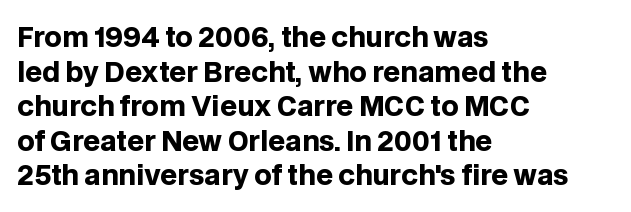
Q: Is the text bold? A: Yes.
Q: Is the text italic (slanted)? A: No, it is upright.
Q: Is the text underlined? A: No.
Q: How is the paragraph aligned? A: Left-aligned.
Q: Is the spacing between letters normal or unusually wide? A: Normal.
Q: Is the spacing between lines tight, normal or loose? A: Normal.
